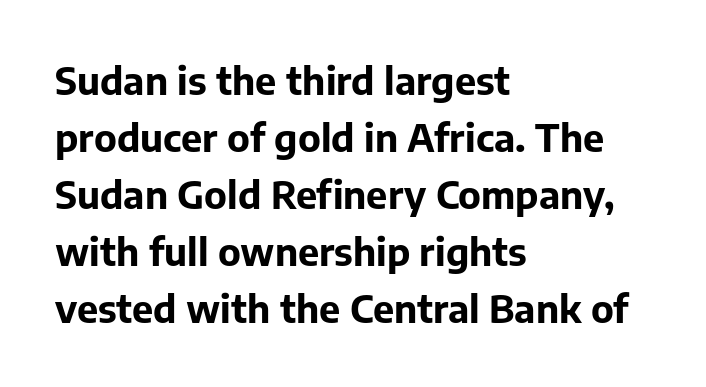
The image shows 38 px bold sans-serif type, upright; set left-aligned, normal line spacing (1.5x), normal letter spacing, not underlined; low stroke contrast and a medium x-height.
